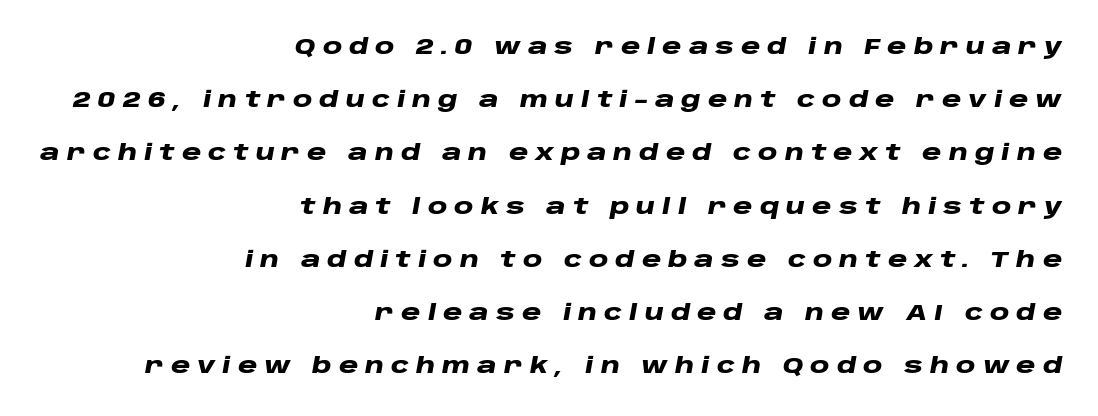
Weight check: bold — yes, fully. Layout note: lines flush right. Summary of vertical rhythm: relaxed, with wide interline spacing. Descender tails drop into unmarked territory.
